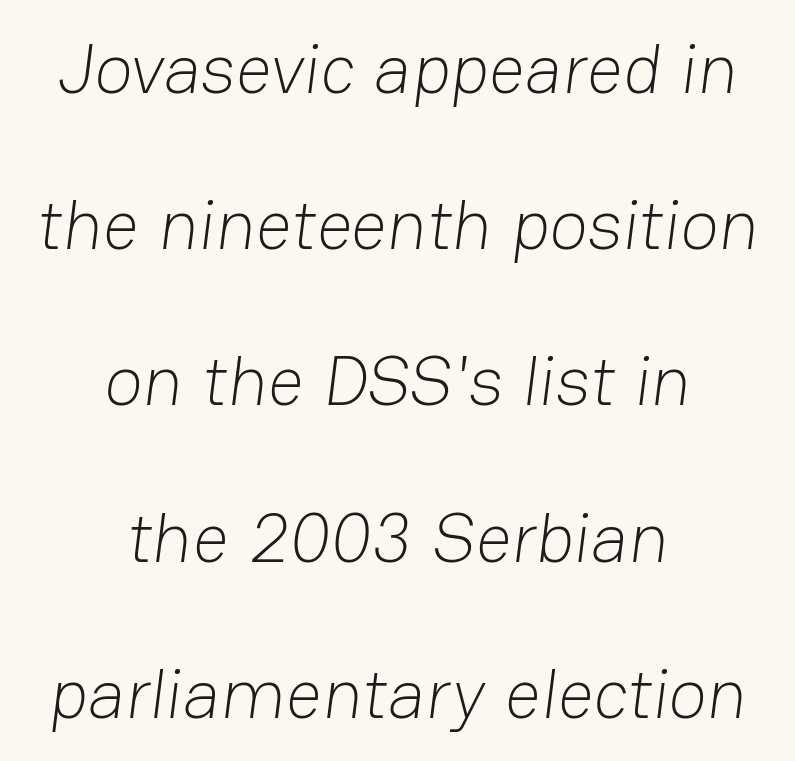
Q: Is the text bold? A: No.
Q: Is the typeface a serif or a sans-serif typeface? A: Sans-serif.
Q: Is the text underlined? A: No.
Q: How is the paragraph aligned? A: Centered.
Q: Is the spacing between letters normal or unusually wide? A: Normal.
Q: Is the spacing between lines tight, normal or loose? A: Loose.
Q: Width (condensed, normal, or wide)? A: Normal.
Q: Stroke contrast? A: Low.
Q: x-height? A: Medium.
Q: Monospaced? A: No.
